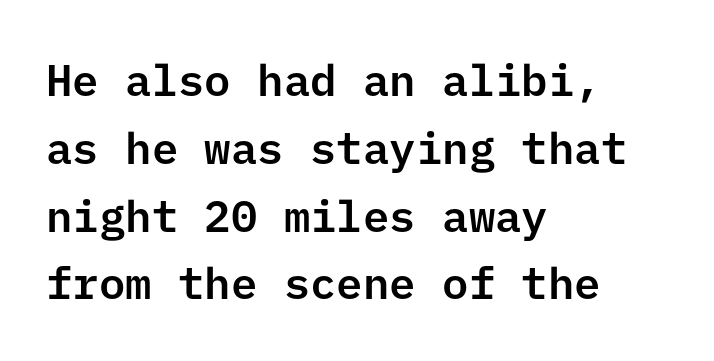
Glance below the letters and you will spot only blank space. Type style note: lacks serifs. The rendering keeps characters at their native spacing. The typesetter chose a ragged-right arrangement here. The typography opts for an upright posture over an oblique one.
